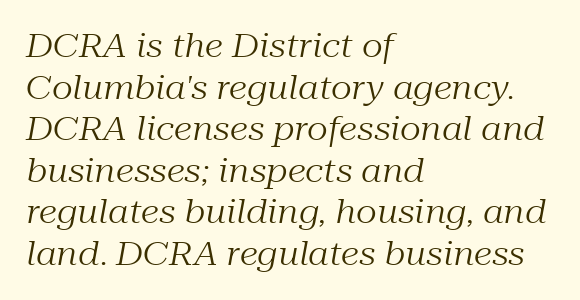
The rendering uses a moderate line-height, typical for paragraphs. Each row of text sits above clean, open space. The passage shown leans; its letterforms are oblique. The ragged edge is on the right, which tells us the setting is flush left.
